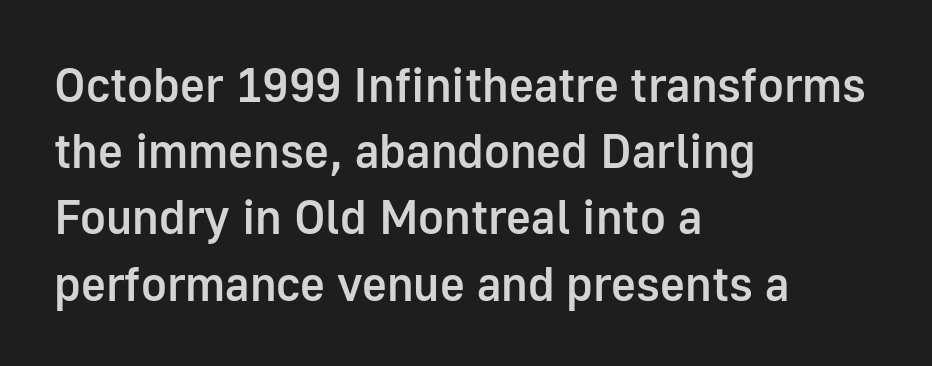
Which margin do the lines hug? The left one — the right edge is uneven. What's the leading like? Ordinary, nothing unusual. Vertical strokes here are truly vertical. Students, note that the glyphs here touch the page at normal intervals. Descenders hang freely into open space.
